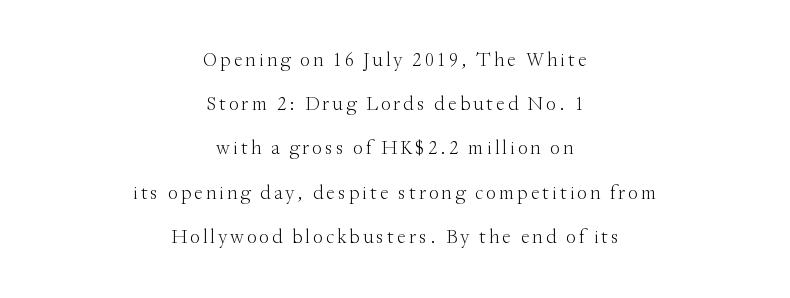
Line spacing here is loose. No extra ink here — the face is not bold. Bare-footed words on every line. Posture: upright roman.
